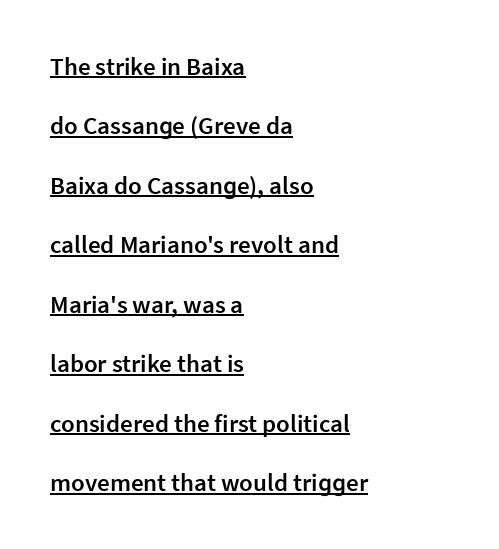
The image shows 25 px text type, upright; set left-aligned, loose line spacing (2.38x), normal letter spacing, underlined.
